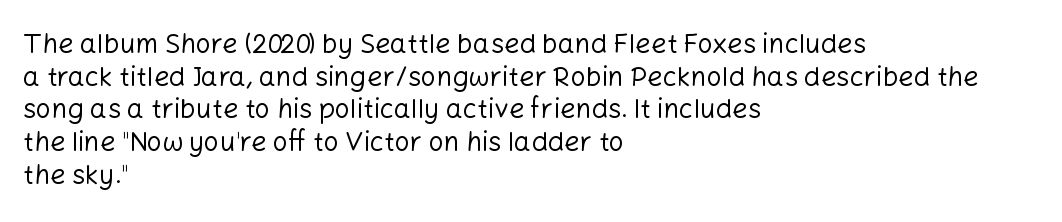
The image shows 27 px text type, upright; set left-aligned, line spacing 1.21x, normal letter spacing, not underlined.
